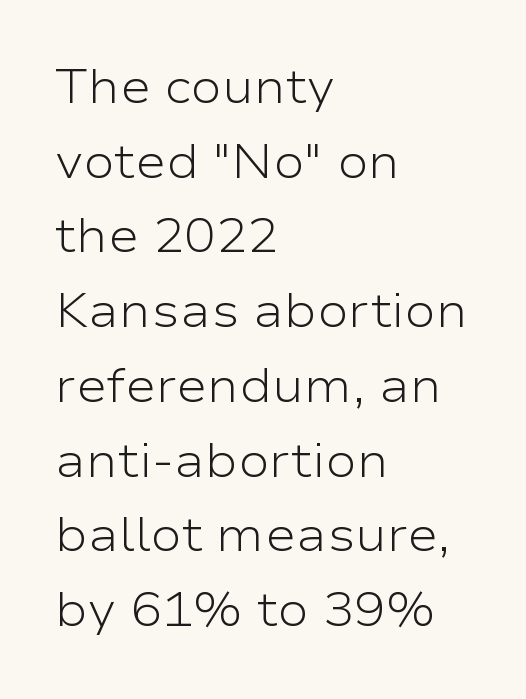
The horizontal fit of the characters is conventional and even. Weight: in the light-to-regular range. The line-height multiplier appears to be the usual default. Here the designer chose a conventional face with non-uniform glyph widths.
